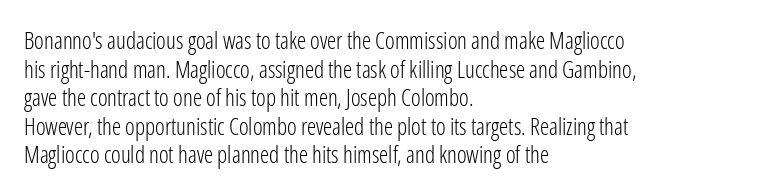
Q: Is the text bold? A: No.
Q: Is the text italic (slanted)? A: No, it is upright.
Q: Is the text underlined? A: No.
Q: How is the paragraph aligned? A: Left-aligned.
Q: Is the spacing between letters normal or unusually wide? A: Normal.
